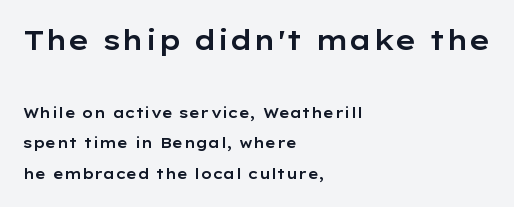
Q: Is the text italic (slanted)? A: No, it is upright.
Q: Is the text underlined? A: No.
Q: How is the paragraph aligned? A: Left-aligned.
Q: Is the spacing between letters normal or unusually wide? A: Normal.
Q: Is the spacing between lines tight, normal or loose? A: Loose.
Q: Which block of text is set in a larger size, the first (top) or the second (bottom)? A: The first (top) one.
